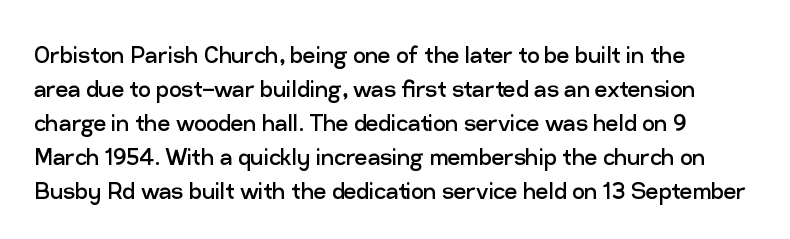
Is the type heavy? It reads as light-to-regular instead. When letters stand straight like this, we call the style roman or upright. Looks like regular typesetting: each glyph gets only the width it needs. The text was rendered using a sans face with plain stroke endings. Has an underline been added? It has not.
